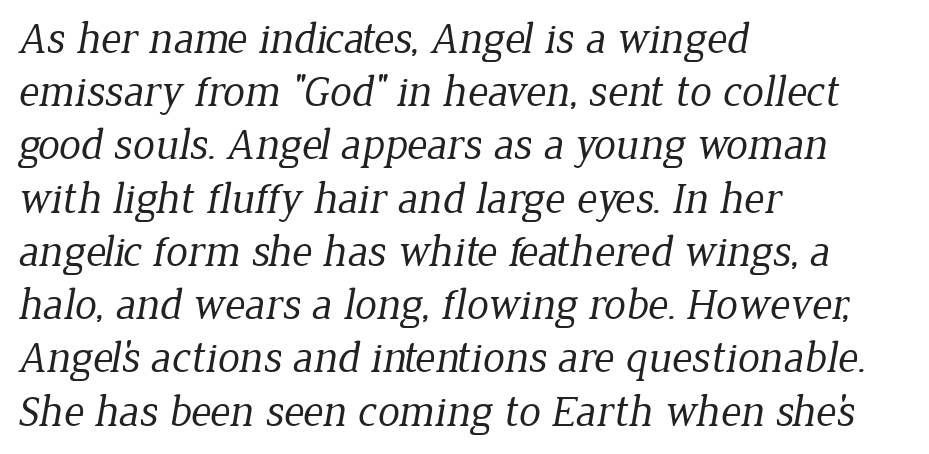
The line texture is even and compact thanks to regular tracking. These lines are rendered in a variable-pitch font. Unlike a clean sans, this face finishes its strokes with serifs. The compositor pushed each line to the left boundary. The cut favours lightness, reaching ordinary text weight at its darkest.
